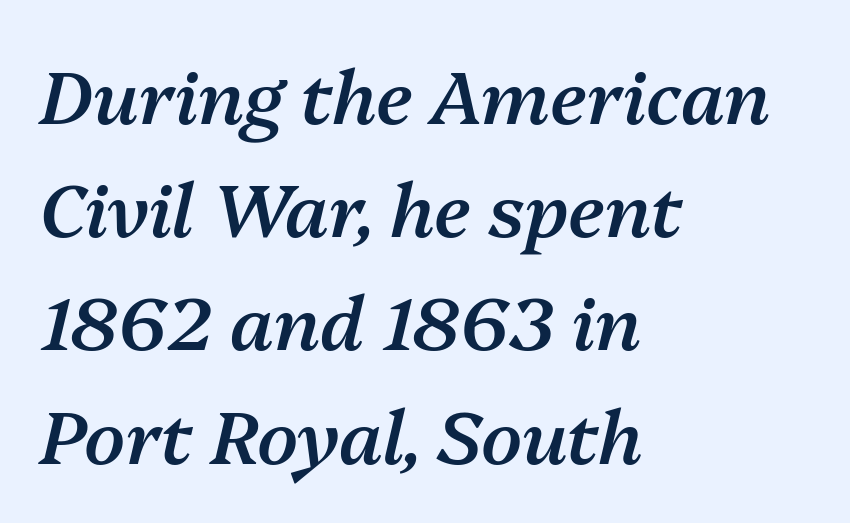
{"italic": "yes", "lean": "right", "slant_degrees": 13, "bold": "semi", "weight": "semibold", "width": "normal", "stroke_contrast": "medium", "x_height": "medium", "monospaced": "no", "underline": "no", "align": "left", "line_spacing": "normal", "line_spacing_ratio": 1.53, "letter_spacing": "normal", "letter_spacing_em": 0.0, "glyph_px": 74}
